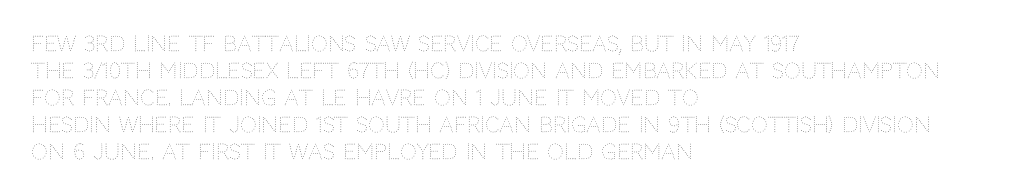
Q: Is the text bold? A: No.
Q: Is the text italic (slanted)? A: No, it is upright.
Q: Is the text underlined? A: No.
Q: How is the paragraph aligned? A: Left-aligned.
Q: Is the spacing between letters normal or unusually wide? A: Normal.
Q: Is the spacing between lines tight, normal or loose? A: Normal.
